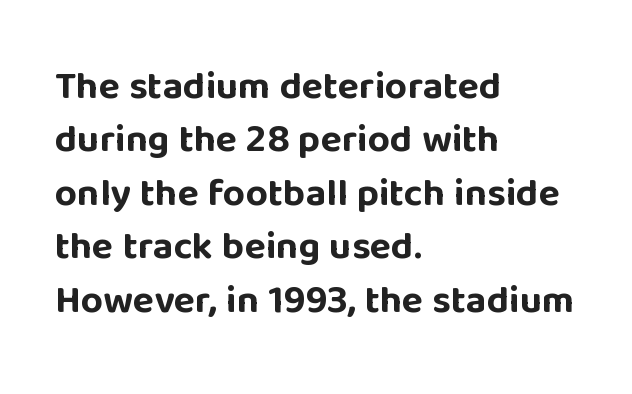
The setting favours the left margin, as ordinary paragraphs usually do. Clear beneath every line of the passage. Students, note that the glyphs here touch the page at normal intervals. Spacing verdict: proportional, widths tailored to each character. The typesetting leans heavy: a genuine bold. What's the leading like? Ordinary, nothing unusual.
